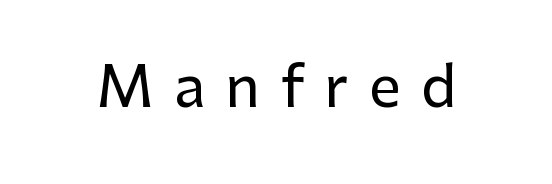
Q: Is the text italic (slanted)? A: No, it is upright.
Q: Is the typeface a serif or a sans-serif typeface? A: Sans-serif.
Q: Is the text underlined? A: No.
Q: Is the spacing between letters normal or unusually wide? A: Unusually wide.
Q: Width (condensed, normal, or wide)? A: Normal.
Q: Stroke contrast? A: Low.
Q: x-height? A: Medium.
Q: Monospaced? A: No.
